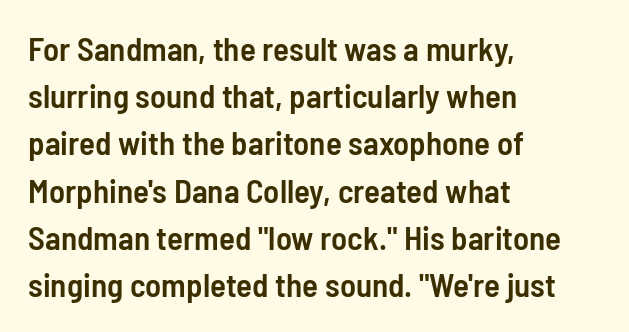
The image shows 33 px semibold, condensed sans-serif type, upright; set left-aligned, normal line spacing (1.43x), normal letter spacing, not underlined; low stroke contrast and a medium x-height.
